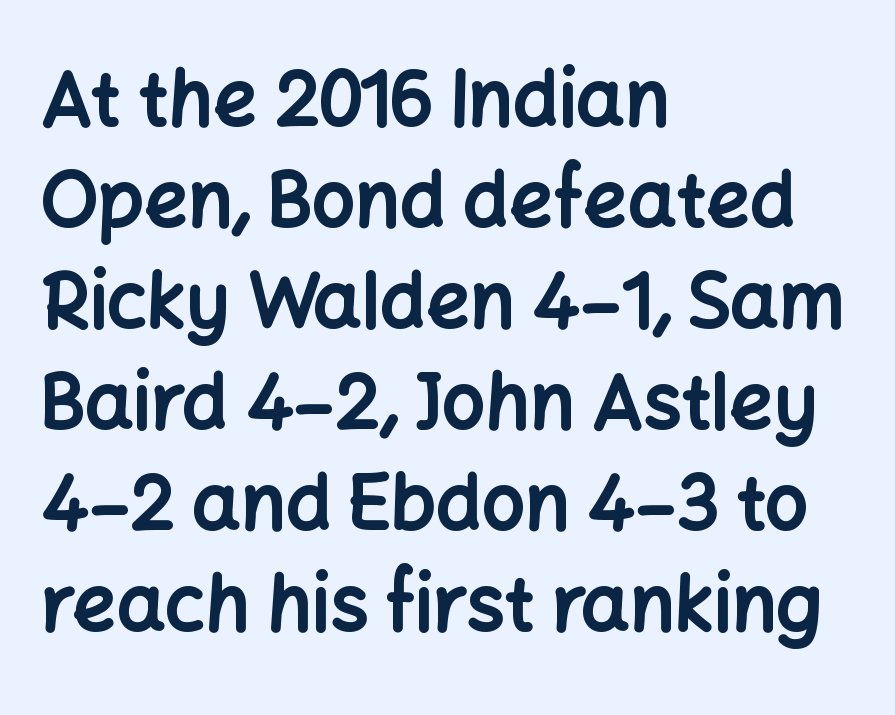
The image shows 76 px bold sans-serif type, upright; set left-aligned, normal line spacing (1.33x), normal letter spacing, not underlined; low stroke contrast and a medium x-height.
